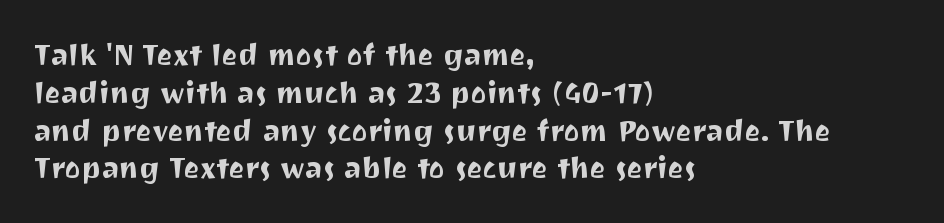
The image shows 30 px sans-serif type, upright; set left-aligned, normal line spacing (1.26x), normal letter spacing, not underlined; medium stroke contrast and a medium x-height.
